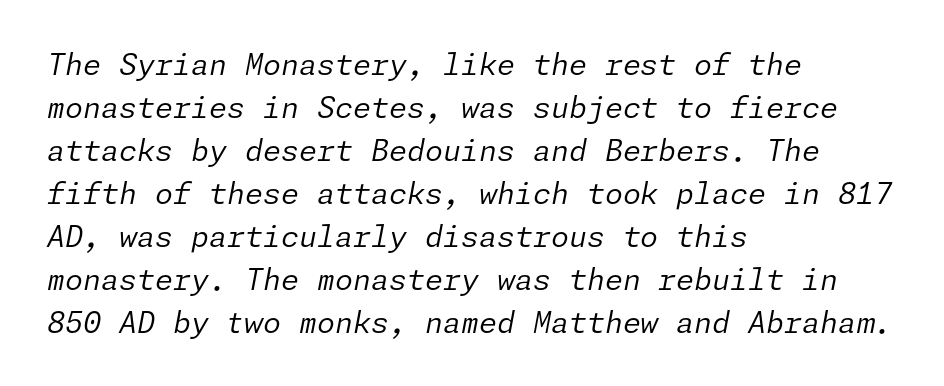
{"italic": "yes", "lean": "right", "slant_degrees": 11, "bold": "no", "weight": "regular", "width": "normal", "stroke_contrast": "low", "x_height": "medium", "underline": "no", "align": "left", "line_spacing": "normal", "line_spacing_ratio": 1.48, "letter_spacing": "normal", "letter_spacing_em": 0.0, "glyph_px": 29}
